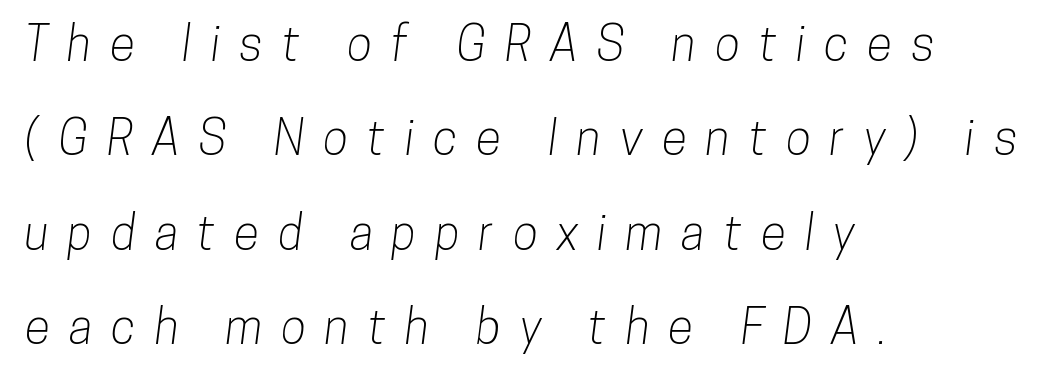
{"serif": "no", "width": "condensed", "stroke_contrast": "low", "x_height": "medium", "monospaced": "no", "underline": "no", "align": "left", "line_spacing": "loose", "line_spacing_ratio": 2.01, "letter_spacing": "wide", "letter_spacing_em": 0.4, "glyph_px": 47}
